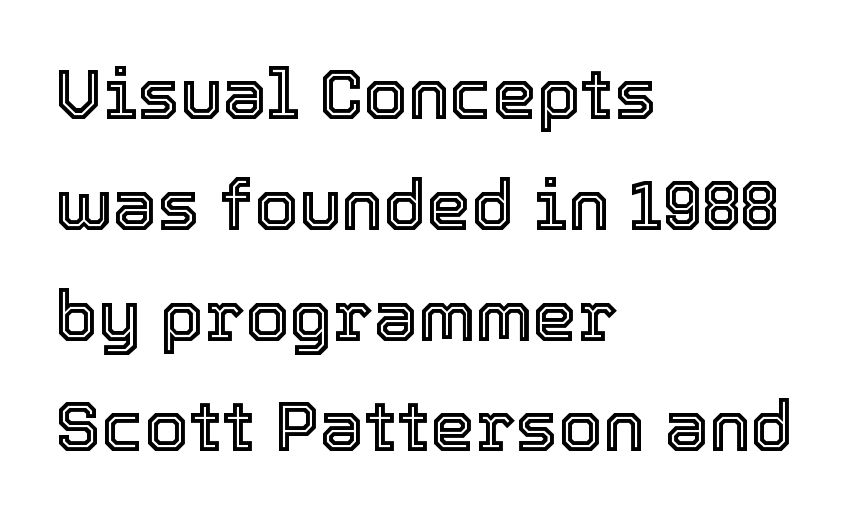
{"italic": "no", "width": "normal", "x_height": "medium", "monospaced": "no", "underline": "no", "align": "left", "line_spacing": "normal", "line_spacing_ratio": 1.56, "letter_spacing": "normal", "letter_spacing_em": 0.0, "glyph_px": 71}
